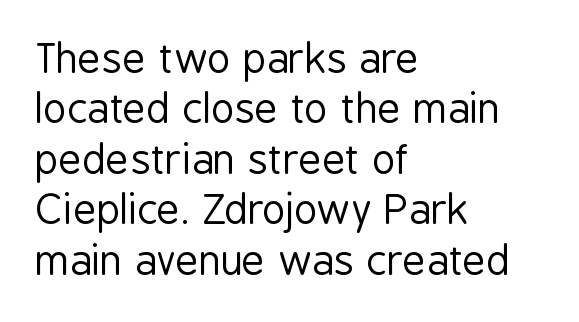
Q: Is the text bold? A: No.
Q: Is the text italic (slanted)? A: No, it is upright.
Q: Is the typeface a serif or a sans-serif typeface? A: Sans-serif.
Q: Is the text underlined? A: No.
Q: How is the paragraph aligned? A: Left-aligned.
Q: Is the spacing between letters normal or unusually wide? A: Normal.
Q: Is the spacing between lines tight, normal or loose? A: Normal.
Q: Width (condensed, normal, or wide)? A: Condensed.
Q: Stroke contrast? A: Low.
Q: x-height? A: Medium.
Q: Monospaced? A: No.
